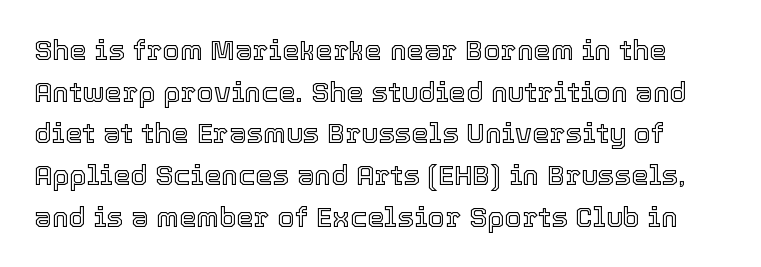
{"italic": "no", "width": "normal", "x_height": "medium", "monospaced": "no", "underline": "no", "line_spacing": "normal", "line_spacing_ratio": 1.49, "letter_spacing": "normal", "letter_spacing_em": 0.0, "glyph_px": 28}
